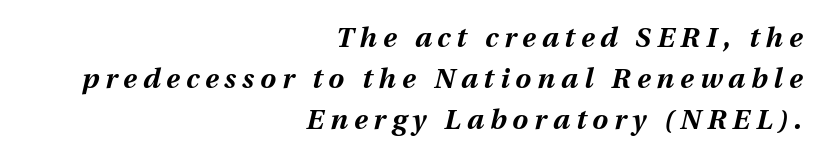
Q: Is the text bold? A: Yes.
Q: Is the text italic (slanted)? A: Yes, it leans right by about 13 degrees.
Q: Is the text underlined? A: No.
Q: How is the paragraph aligned? A: Right-aligned.
Q: Is the spacing between letters normal or unusually wide? A: Unusually wide.
Q: Is the spacing between lines tight, normal or loose? A: Normal.
Q: Width (condensed, normal, or wide)? A: Normal.
Q: Stroke contrast? A: Medium.
Q: x-height? A: Medium.
Q: Monospaced? A: No.
